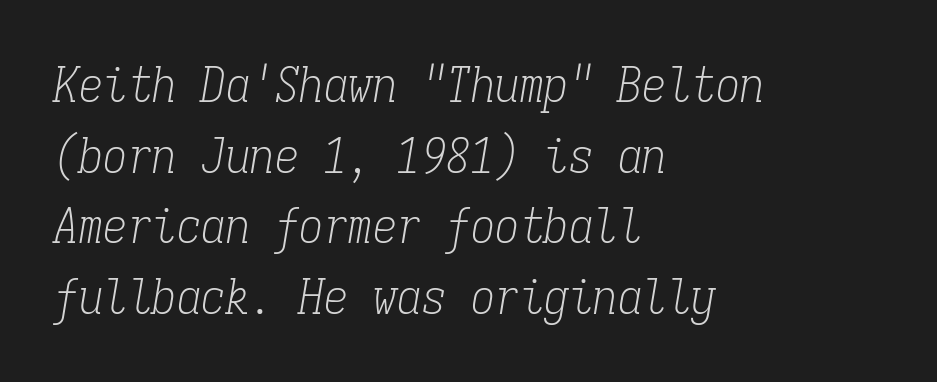
{"serif": "yes", "italic": "yes", "lean": "right", "slant_degrees": 9, "bold": "no", "weight": "light", "width": "condensed", "stroke_contrast": "low", "x_height": "medium", "monospaced": "yes", "underline": "no", "align": "left", "line_spacing": "normal", "line_spacing_ratio": 1.44, "letter_spacing": "normal", "letter_spacing_em": 0.0, "glyph_px": 49}
